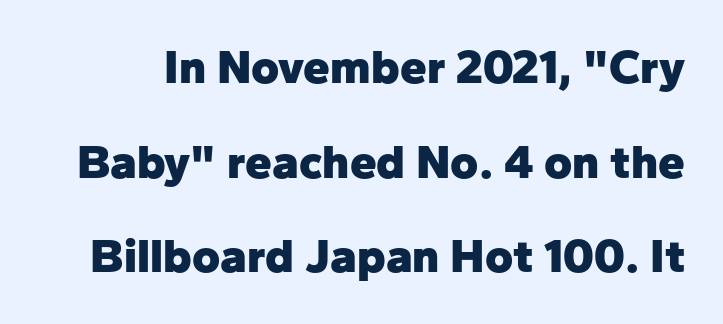
Check under the words: just untouched page. Students, observe: this is what heavily led, spacious text looks like. Heavy-handed strokes throughout: this text is bold. Here the designer chose a conventional face with non-uniform glyph widths.
